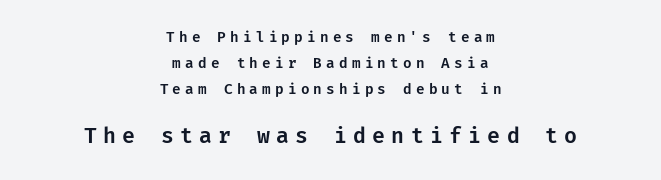
Characters follow at a spacing far wider than the type designer built in. Do the letters lean? They stand straight. Glance below the letters and you will spot only blank space. The rag falls on both sides of this text block equally.
